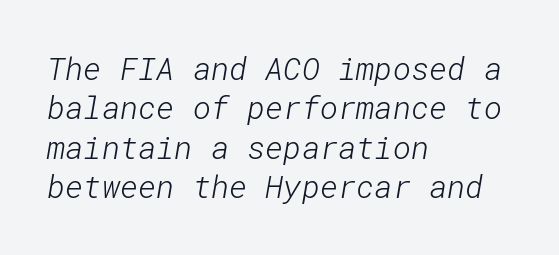
Q: Is the text bold? A: No.
Q: Is the typeface a serif or a sans-serif typeface? A: Sans-serif.
Q: Is the text underlined? A: No.
Q: How is the paragraph aligned? A: Left-aligned.
Q: Is the spacing between letters normal or unusually wide? A: Normal.
Q: Is the spacing between lines tight, normal or loose? A: Normal.
Q: Width (condensed, normal, or wide)? A: Normal.
Q: Stroke contrast? A: Low.
Q: x-height? A: Medium.
